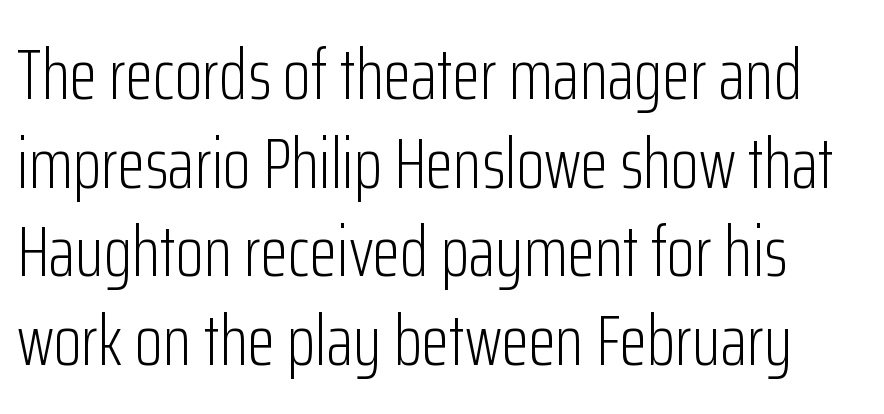
A clean baseline with only descenders dipping below it. Here the designer chose a conventional face with non-uniform glyph widths. Each word holds together tightly as a unit, with standard inter-letter gaps. Think standard paragraph weight, or any step lighter than that. No feet cap the strokes, marking this as sans-serif type. Every stem runs plumb, perpendicular to the baseline.
